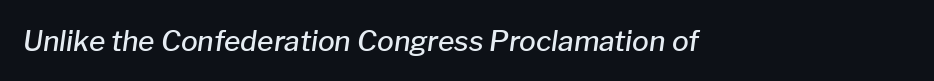
Emphasis-style slanted type is in use. Plain, unruled lines of type. Students, note that the glyphs here touch the page at normal intervals. This sample has the flowing, uneven cadence of proportional lettering. This is moderately heavy type, rendered in semibold.
